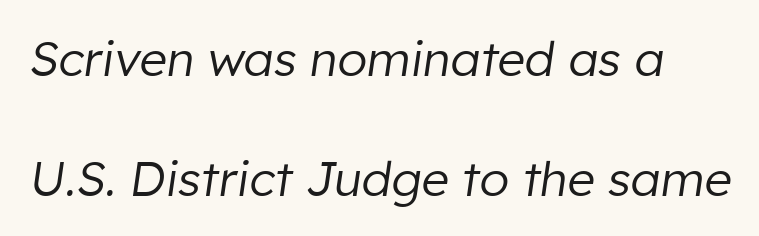
The image shows 48 px regular-weight type, italic (leaning right); set loose line spacing (2.49x), normal letter spacing, not underlined; low stroke contrast and a medium x-height.
